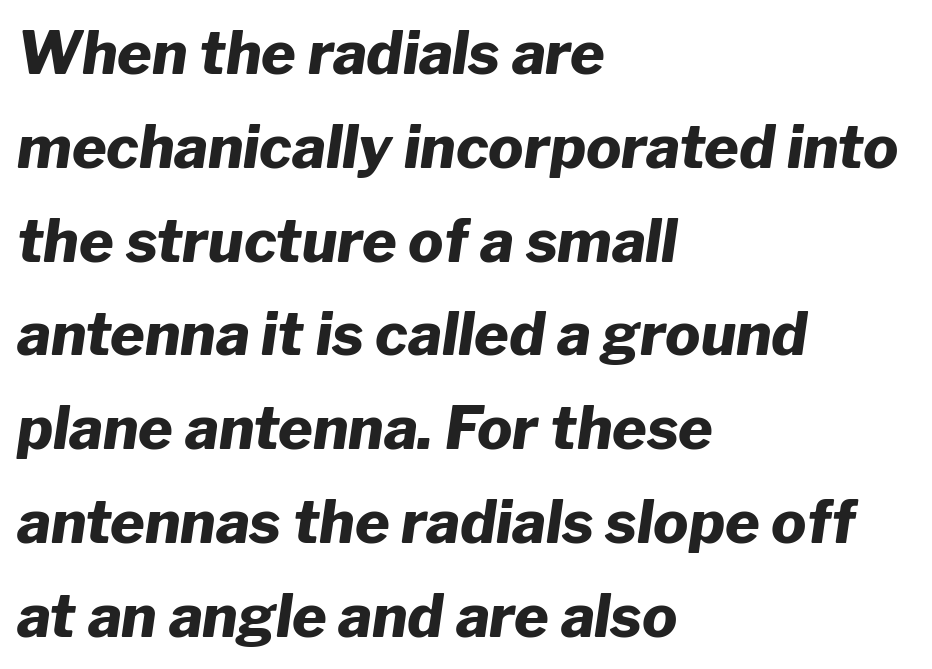
{"italic": "yes", "lean": "right", "slant_degrees": 8, "bold": "yes", "weight": "heavy", "width": "normal", "stroke_contrast": "low", "x_height": "medium", "monospaced": "no", "underline": "no", "align": "left", "line_spacing": "normal", "line_spacing_ratio": 1.59, "letter_spacing": "normal", "letter_spacing_em": 0.0, "glyph_px": 59}
